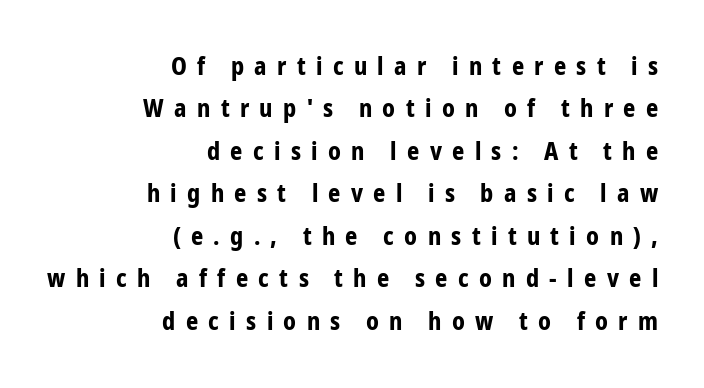
{"italic": "no", "bold": "yes", "underline": "no", "align": "right", "line_spacing_ratio": 1.77, "letter_spacing": "wide", "letter_spacing_em": 0.43, "glyph_px": 24}
